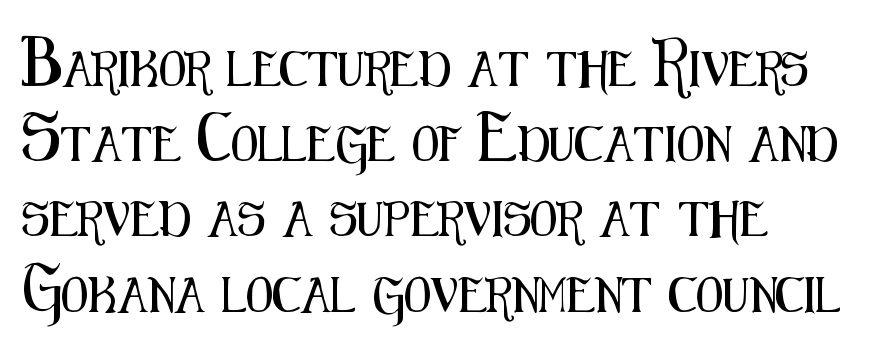
Q: Is the text italic (slanted)? A: No, it is upright.
Q: Is the text underlined? A: No.
Q: How is the paragraph aligned? A: Left-aligned.
Q: Is the spacing between letters normal or unusually wide? A: Normal.
Q: Is the spacing between lines tight, normal or loose? A: Loose.
Q: Width (condensed, normal, or wide)? A: Condensed.
Q: Stroke contrast? A: Medium.
Q: x-height? A: Medium.
Q: Monospaced? A: No.
